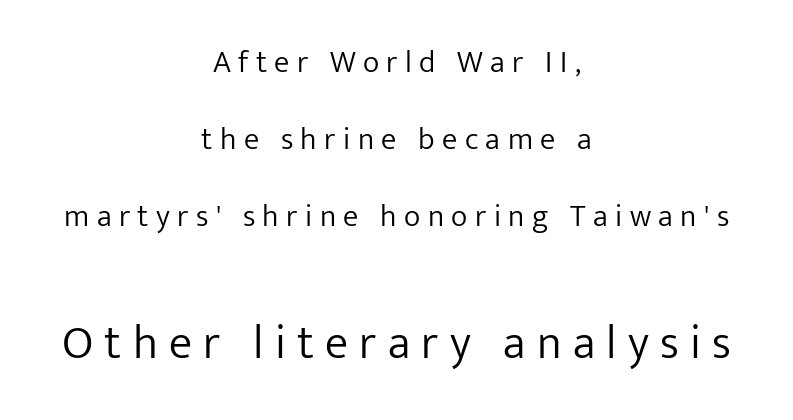
Letters have the restrained weight of plain body copy at most. Unlike a traditional serif, this face leaves its strokes unadorned. Check the space under the baseline: it is left empty. The lettering stays uniformly vertical, giving the passage a roman look. A typesetter would call this proportional, since set widths differ per character.
